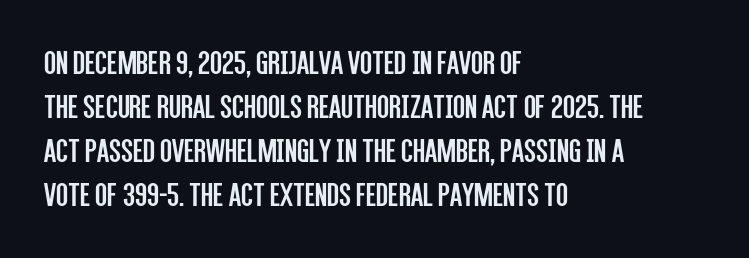
{"serif": "no", "italic": "no", "bold": "no", "weight": "regular", "width": "condensed", "stroke_contrast": "low", "x_height": "large", "monospaced": "no", "underline": "no", "align": "left", "line_spacing": "normal", "line_spacing_ratio": 1.26, "letter_spacing": "normal", "letter_spacing_em": 0.0, "glyph_px": 35}
